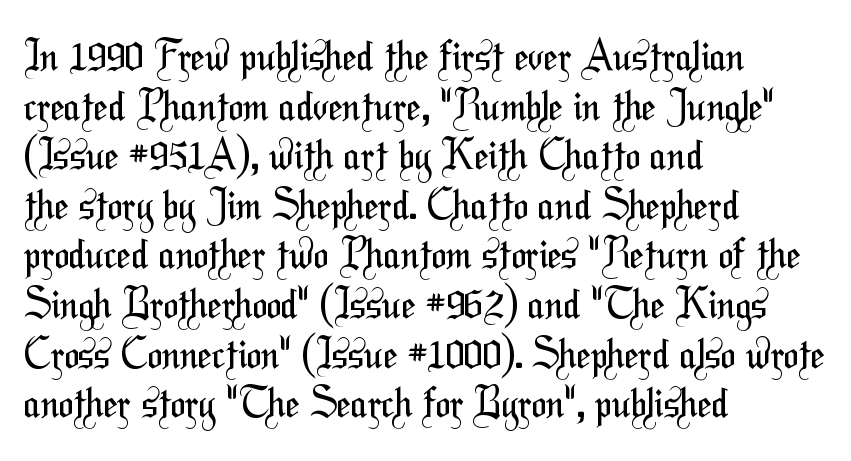
Q: Is the text bold? A: No.
Q: Is the typeface a serif or a sans-serif typeface? A: Sans-serif.
Q: Is the text underlined? A: No.
Q: How is the paragraph aligned? A: Left-aligned.
Q: Is the spacing between letters normal or unusually wide? A: Normal.
Q: Width (condensed, normal, or wide)? A: Condensed.
Q: Stroke contrast? A: Medium.
Q: x-height? A: Medium.
Q: Monospaced? A: No.
